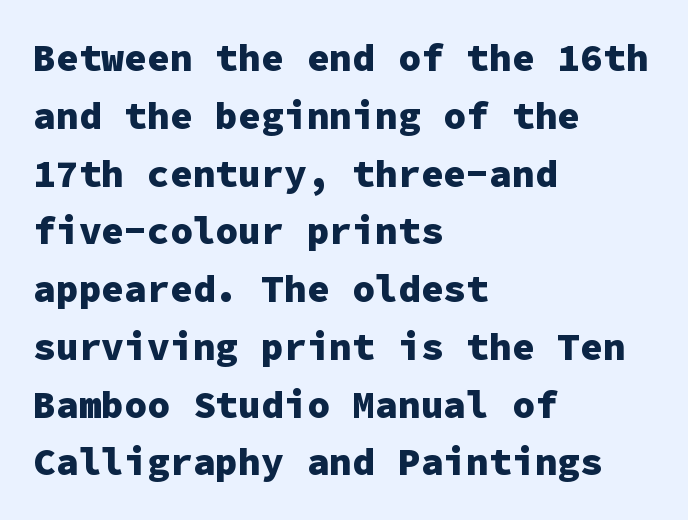
The face used here is rendered with its standard letterfit. Each letter's strokes conclude bluntly, with no projecting serifs. Fixed-width glyphs throughout — classic coding-font behaviour. On the weight axis this lands at bold, roughly 700.
